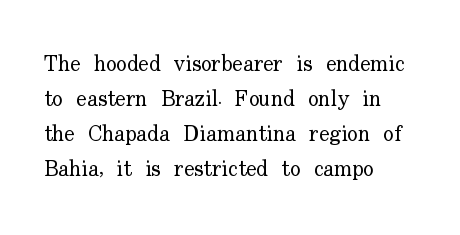
Every stem runs plumb, perpendicular to the baseline. Ink coverage per letter is moderate at most. Does extra space separate the letters? No, they use regular spacing. Line starts are locked; line ends wander. If you measured baseline to baseline, you'd find a middling distance.
